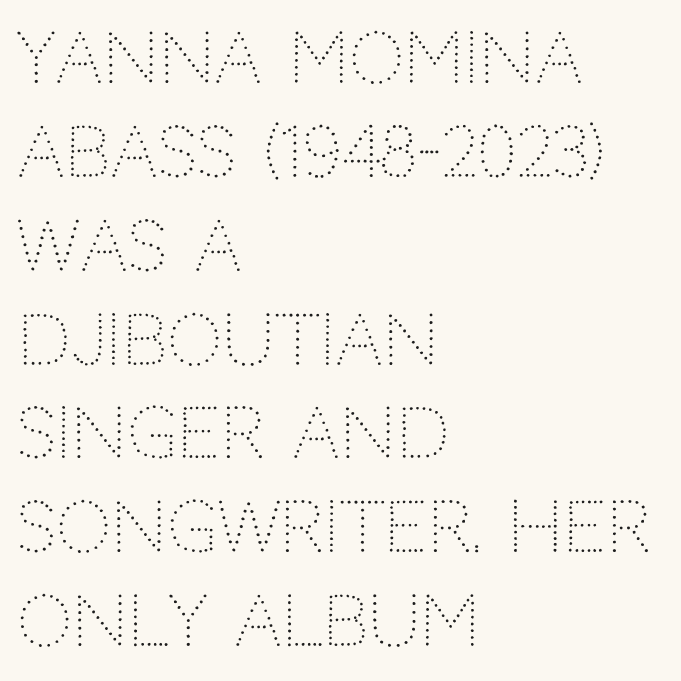
The image shows 69 px light sans-serif type, upright; set left-aligned, normal line spacing (1.36x), normal letter spacing, not underlined; low stroke contrast and a large x-height.
